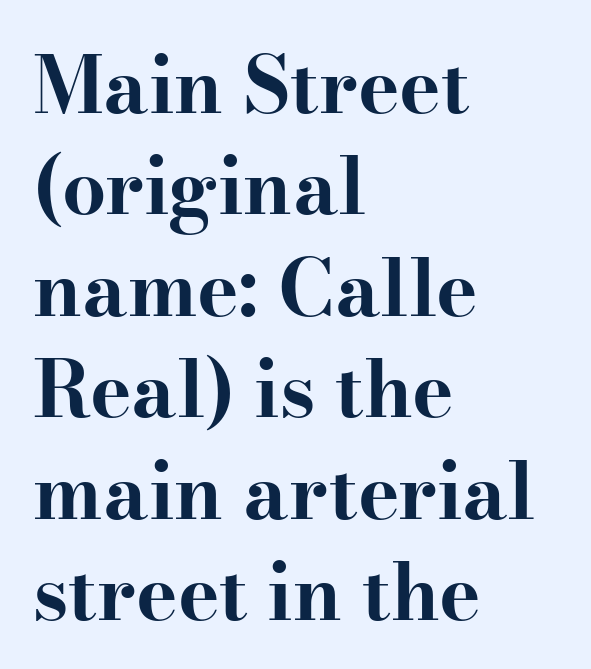
Plain, unruled lines of type. The passage shown is typed in a proportional face where columns would drift. The rows are spaced the way most documents space them. The paragraph shown leans on its left margin.
